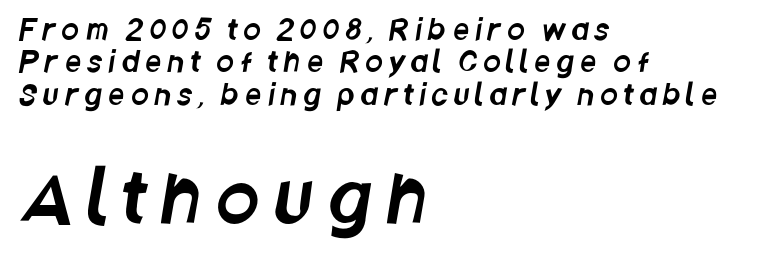
Looks like regular typesetting: each glyph gets only the width it needs. Nothing sits at the stroke ends, so this counts as sans-serif. Type size steps up from the first block to the second. Spacing between characters has been opened up far beyond the box default.
